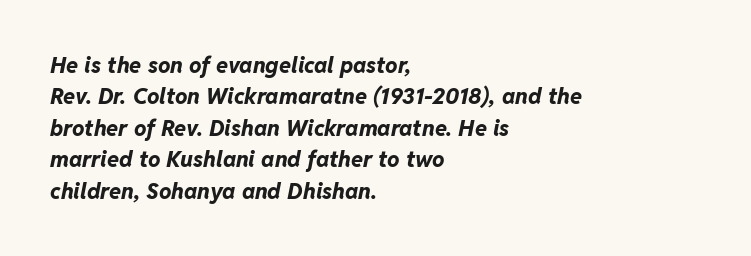
The image shows 22 px bold type, italic (leaning right); set left-aligned, normal line spacing (1.43x), normal letter spacing, not underlined.
